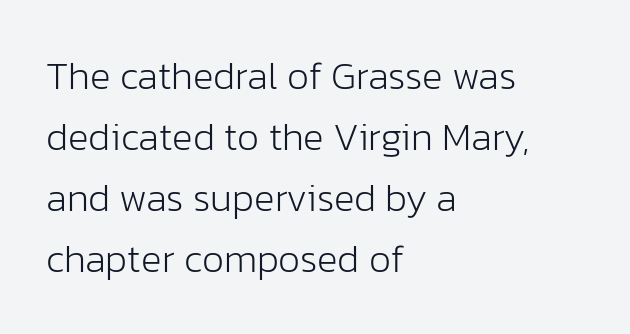
{"serif": "no", "italic": "no", "bold": "no", "weight": "light", "width": "normal", "stroke_contrast": "low", "x_height": "medium", "monospaced": "no", "underline": "no", "align": "left", "line_spacing": "normal", "line_spacing_ratio": 1.56, "letter_spacing": "normal", "letter_spacing_em": 0.0, "glyph_px": 39}
